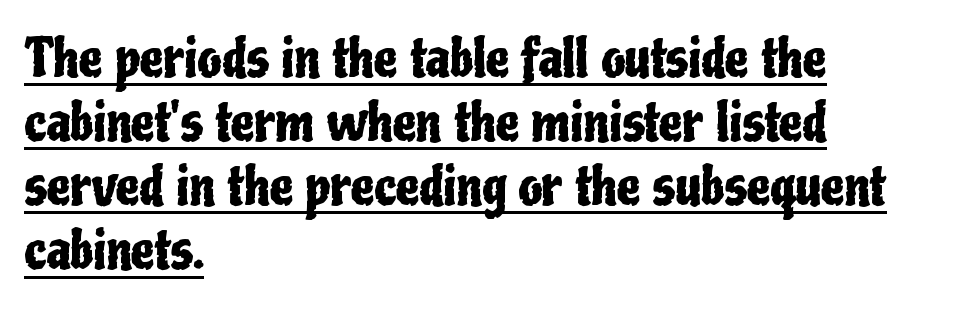
Q: Is the text italic (slanted)? A: No, it is upright.
Q: Is the typeface a serif or a sans-serif typeface? A: Sans-serif.
Q: Is the text underlined? A: Yes.
Q: How is the paragraph aligned? A: Left-aligned.
Q: Is the spacing between letters normal or unusually wide? A: Normal.
Q: Width (condensed, normal, or wide)? A: Condensed.
Q: Stroke contrast? A: Low.
Q: x-height? A: Medium.
Q: Monospaced? A: No.
